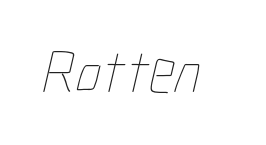
{"bold": "no", "weight": "thin", "width": "condensed", "stroke_contrast": "low", "x_height": "medium", "monospaced": "no", "underline": "no", "letter_spacing": "normal", "letter_spacing_em": 0.0, "glyph_px": 64}
